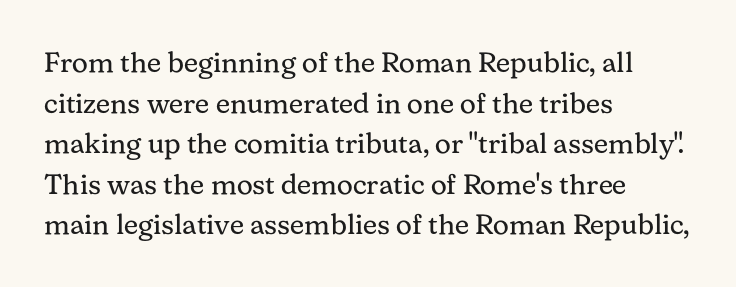
Horizontal alignment here is leftward, the default for most running prose. The type family on display is of the serif kind. Looks like regular typesetting: each glyph gets only the width it needs. The foot of each line stays bare and open. Style check: upright. Letters have the restrained weight of plain body copy at most.
